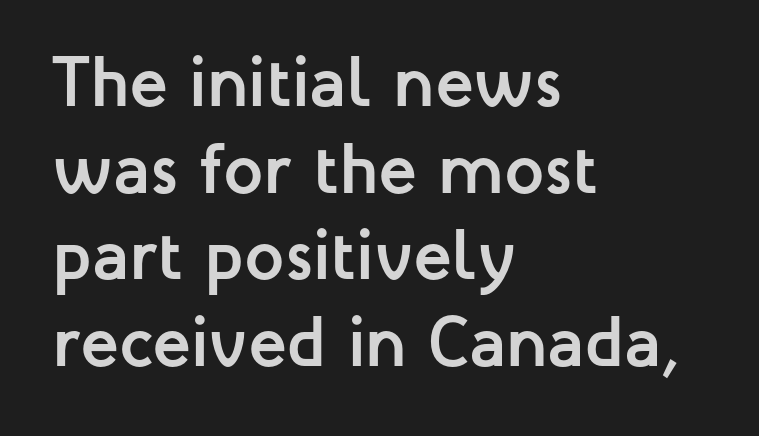
The image shows 71 px semibold sans-serif type, upright; set left-aligned, line spacing 1.22x, normal letter spacing, not underlined; low stroke contrast and a medium x-height.
